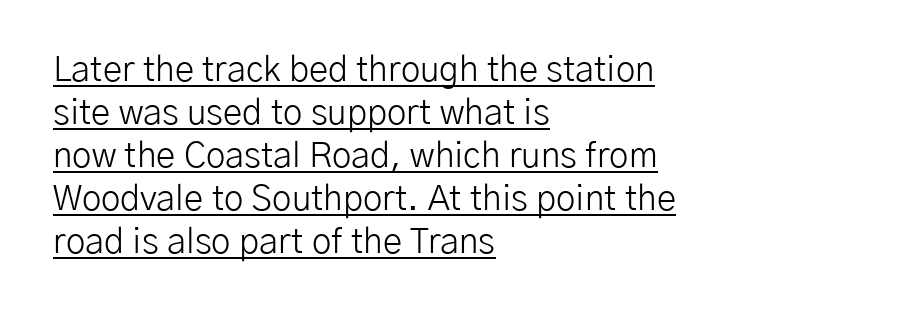
The image shows 35 px light sans-serif type, upright; set left-aligned, line spacing 1.23x, normal letter spacing, underlined; low stroke contrast and a medium x-height.
